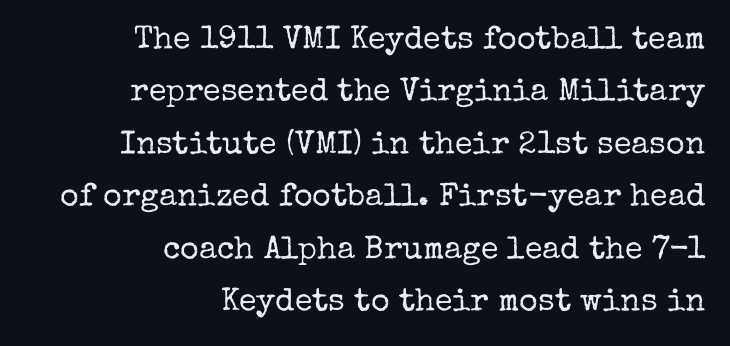
Q: Is the text bold? A: No.
Q: Is the text italic (slanted)? A: No, it is upright.
Q: Is the typeface a serif or a sans-serif typeface? A: Serif.
Q: Is the text underlined? A: No.
Q: How is the paragraph aligned? A: Right-aligned.
Q: Is the spacing between letters normal or unusually wide? A: Normal.
Q: Is the spacing between lines tight, normal or loose? A: Normal.
Q: Width (condensed, normal, or wide)? A: Normal.
Q: Stroke contrast? A: Low.
Q: x-height? A: Medium.
Q: Monospaced? A: No.
